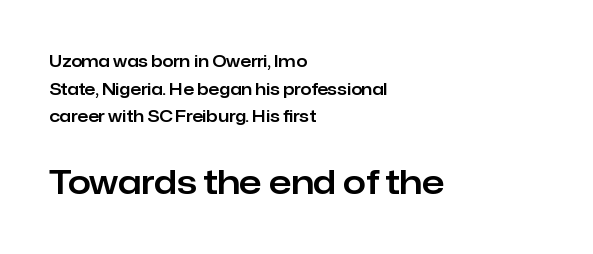
Q: Is the text italic (slanted)? A: No, it is upright.
Q: Is the typeface a serif or a sans-serif typeface? A: Sans-serif.
Q: Is the text underlined? A: No.
Q: How is the paragraph aligned? A: Left-aligned.
Q: Is the spacing between letters normal or unusually wide? A: Normal.
Q: Which block of text is set in a larger size, the first (top) or the second (bottom)? A: The second (bottom) one.
Q: Width (condensed, normal, or wide)? A: Normal.
Q: Stroke contrast? A: Low.
Q: x-height? A: Medium.
Q: Monospaced? A: No.
